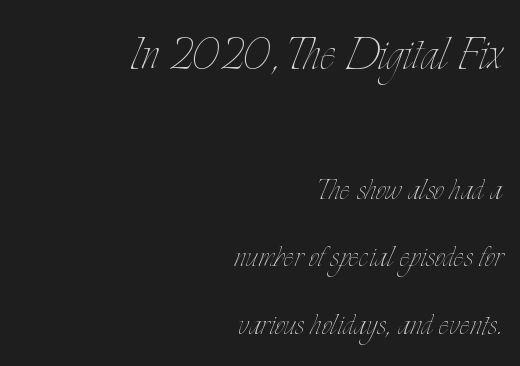
Teacher's note: observe the even right margin — that is flush-right alignment. Stem width sits at or under what a default text font uses. The strip under each line holds only bare page. Each letter keeps its own natural width here, so spacing adapts to shape.
